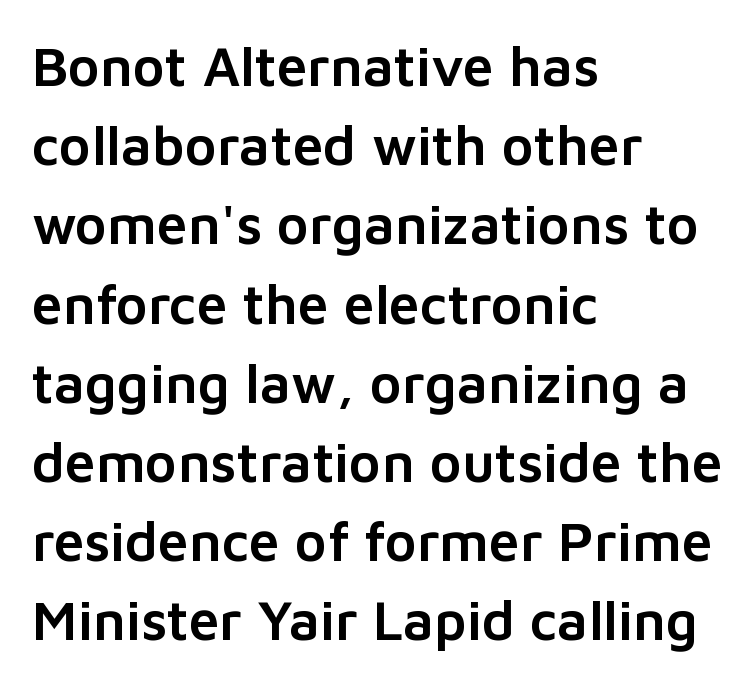
You could not count columns in this text — the font is proportionally spaced. A roman cut, with each character standing at attention. To sum up the face: it is a sans, with no serifs. The strip under each line holds only bare page. Students, observe: this is what conventionally led text looks like.
